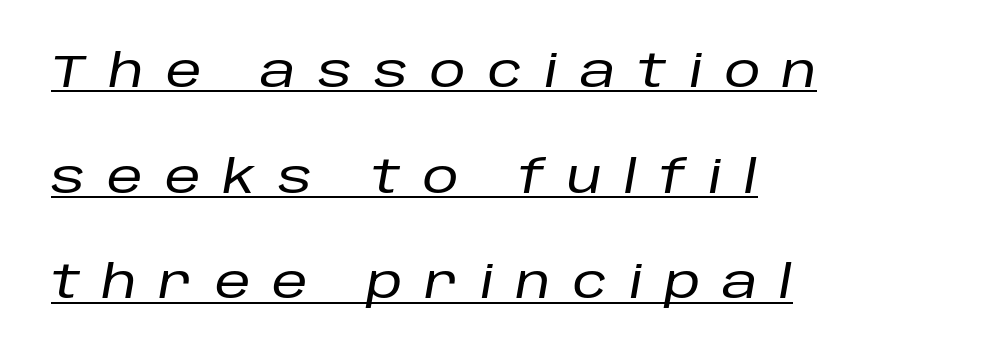
The image shows 45 px text type, italic (leaning right); set left-aligned, loose line spacing (2.35x), unusually wide letter spacing (+0.49 em), underlined; low stroke contrast and a large x-height.
